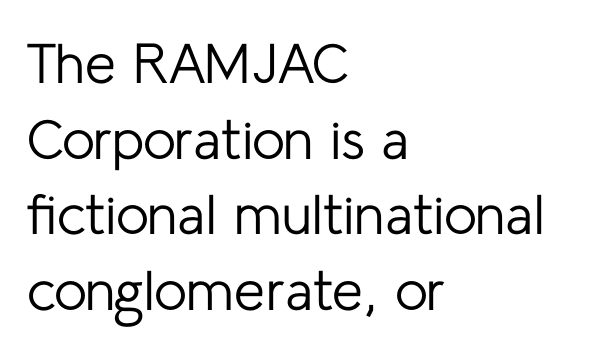
Q: Is the text bold? A: No.
Q: Is the text italic (slanted)? A: No, it is upright.
Q: Is the typeface a serif or a sans-serif typeface? A: Sans-serif.
Q: Is the text underlined? A: No.
Q: How is the paragraph aligned? A: Left-aligned.
Q: Is the spacing between letters normal or unusually wide? A: Normal.
Q: Is the spacing between lines tight, normal or loose? A: Normal.
Q: Width (condensed, normal, or wide)? A: Normal.
Q: Stroke contrast? A: Low.
Q: x-height? A: Medium.
Q: Monospaced? A: No.
